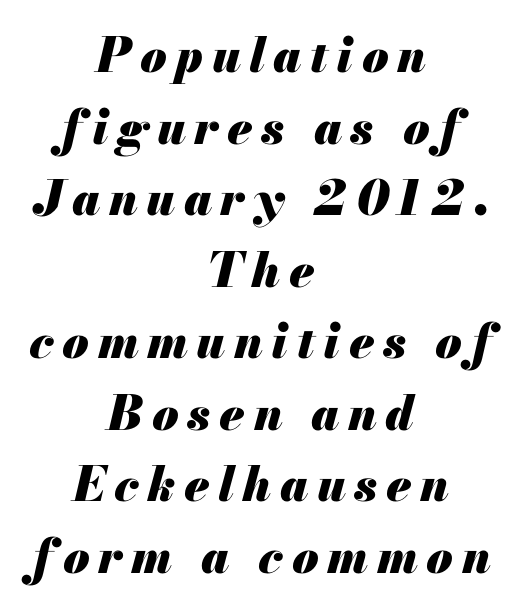
{"italic": "yes", "lean": "right", "slant_degrees": 13, "bold": "yes", "weight": "heavy", "width": "normal", "stroke_contrast": "medium", "x_height": "small", "monospaced": "no", "underline": "no", "align": "center", "line_spacing": "normal", "line_spacing_ratio": 1.49, "glyph_px": 48}
